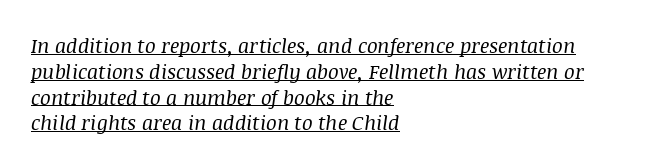
Visually the block forms a straight wall on the left and a jagged coastline on the right. These lines were composed using italics. Honestly, the letter spacing is just normal — you wouldn't notice it. The sample's only ornament is a line tracing under the words. The block of text has a typical density, with ordinary space between rows. Vertical stems look standard width or narrower in stroke.
